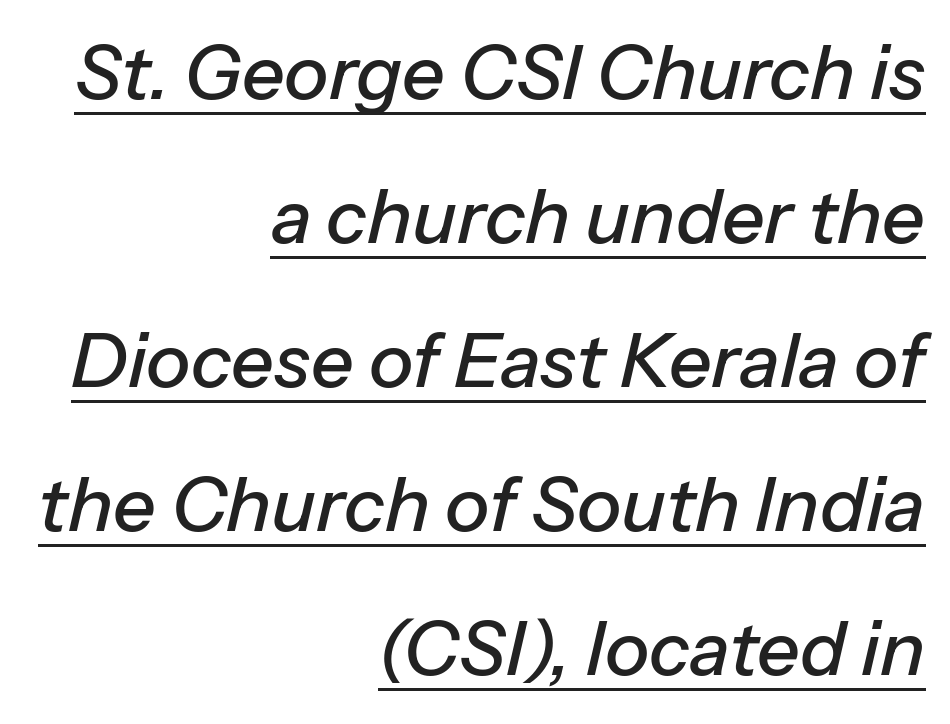
The image shows 75 px text type, italic (leaning right); set right-aligned, loose line spacing (1.92x), normal letter spacing, underlined; low stroke contrast and a medium x-height.
